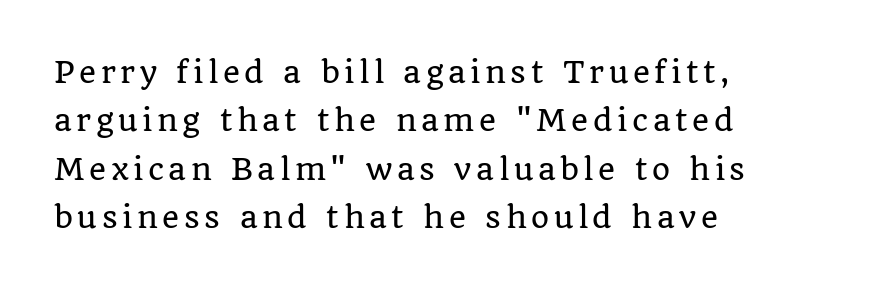
Q: Is the text italic (slanted)? A: No, it is upright.
Q: Is the typeface a serif or a sans-serif typeface? A: Serif.
Q: Is the text underlined? A: No.
Q: How is the paragraph aligned? A: Left-aligned.
Q: Is the spacing between lines tight, normal or loose? A: Normal.
Q: Width (condensed, normal, or wide)? A: Normal.
Q: Stroke contrast? A: Low.
Q: x-height? A: Large.
Q: Monospaced? A: No.
